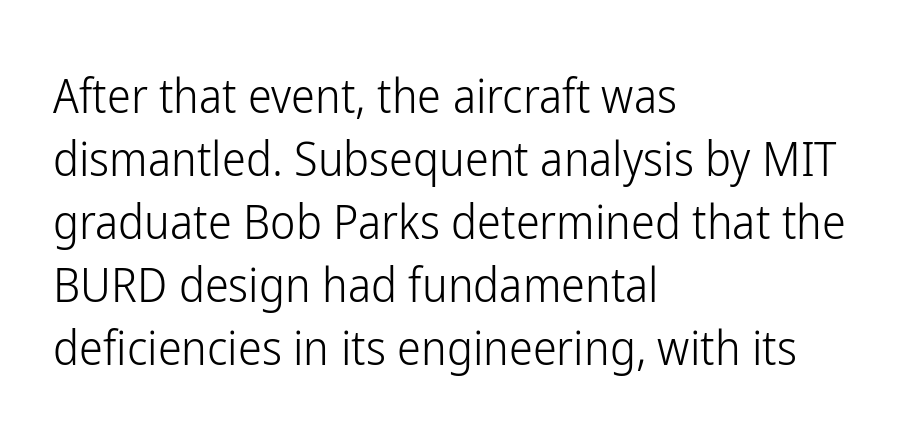
The image shows 48 px light, condensed sans-serif type, upright; set left-aligned, normal line spacing (1.31x), normal letter spacing, not underlined; low stroke contrast and a medium x-height.
